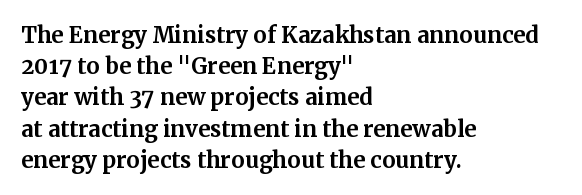
{"italic": "no", "bold": "yes", "underline": "no", "align": "left", "line_spacing": "normal", "line_spacing_ratio": 1.42, "letter_spacing": "normal", "letter_spacing_em": 0.0, "glyph_px": 22}
